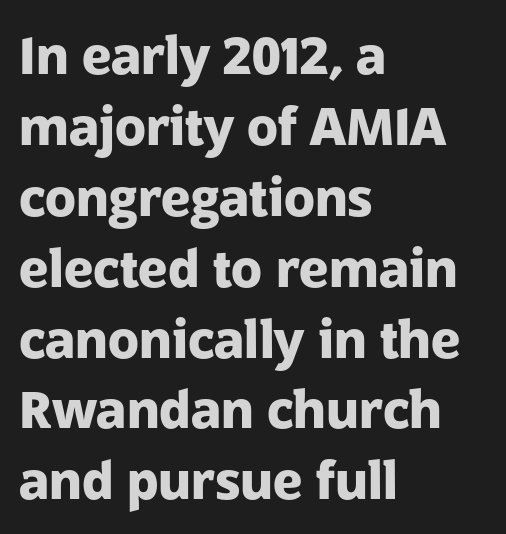
Q: Is the text bold? A: Yes.
Q: Is the text italic (slanted)? A: No, it is upright.
Q: Is the typeface a serif or a sans-serif typeface? A: Sans-serif.
Q: Is the text underlined? A: No.
Q: How is the paragraph aligned? A: Left-aligned.
Q: Is the spacing between letters normal or unusually wide? A: Normal.
Q: Is the spacing between lines tight, normal or loose? A: Normal.
Q: Width (condensed, normal, or wide)? A: Normal.
Q: Stroke contrast? A: Low.
Q: x-height? A: Medium.
Q: Monospaced? A: No.
